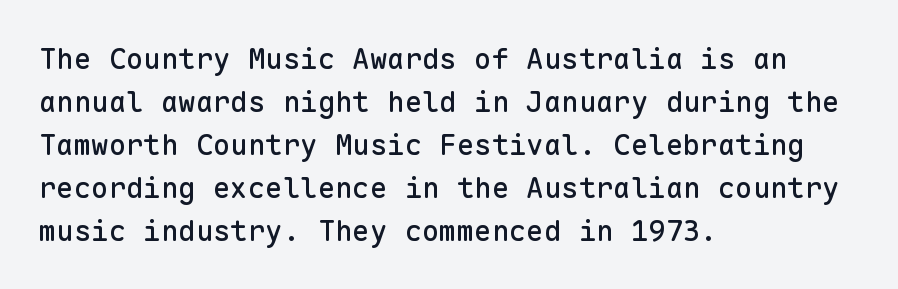
Q: Is the text italic (slanted)? A: No, it is upright.
Q: Is the typeface a serif or a sans-serif typeface? A: Sans-serif.
Q: Is the text underlined? A: No.
Q: How is the paragraph aligned? A: Left-aligned.
Q: Is the spacing between letters normal or unusually wide? A: Normal.
Q: Is the spacing between lines tight, normal or loose? A: Normal.
Q: Width (condensed, normal, or wide)? A: Normal.
Q: Stroke contrast? A: Low.
Q: x-height? A: Medium.
Q: Monospaced? A: Yes.
